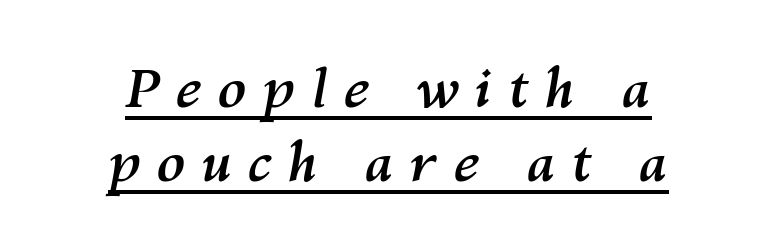
One-word summary of the alignment: center. Proportional: the letters do not fall into vertical columns. Like a heading marked for emphasis, these lines bear an underscore. Observe the wide spacing: letters keep a clear distance from each other.
